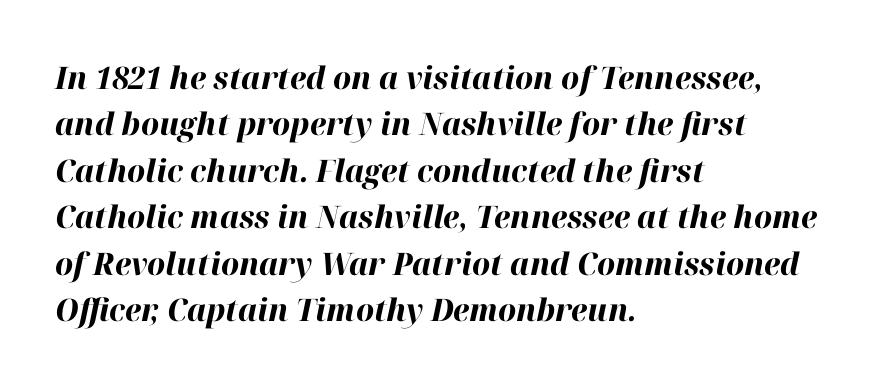
{"italic": "yes", "lean": "right", "slant_degrees": 12, "bold": "yes", "weight": "bold", "width": "normal", "stroke_contrast": "high", "x_height": "medium", "monospaced": "no", "underline": "no", "align": "left", "line_spacing": "normal", "line_spacing_ratio": 1.5, "letter_spacing": "normal", "letter_spacing_em": 0.0, "glyph_px": 31}
